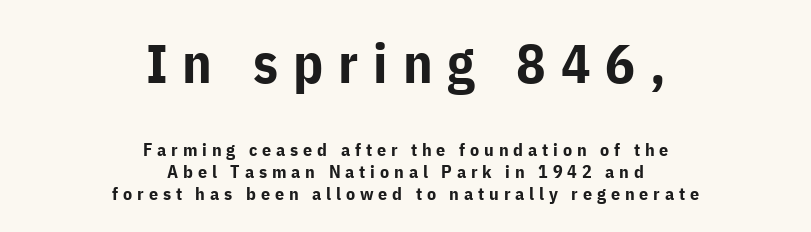
The typesetter chose a symmetrical, centered arrangement here. Ascenders rise straight up at ninety degrees. Spacing verdict: proportional, widths tailored to each character. Students, note that the glyphs here are deliberately spaced far apart.
